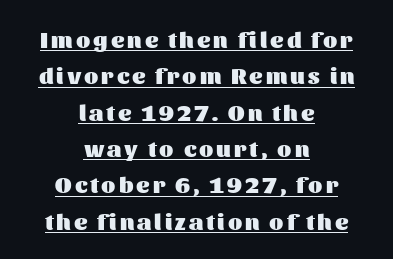
The image shows 23 px bold type, upright; set centered, normal line spacing (1.58x), underlined.
